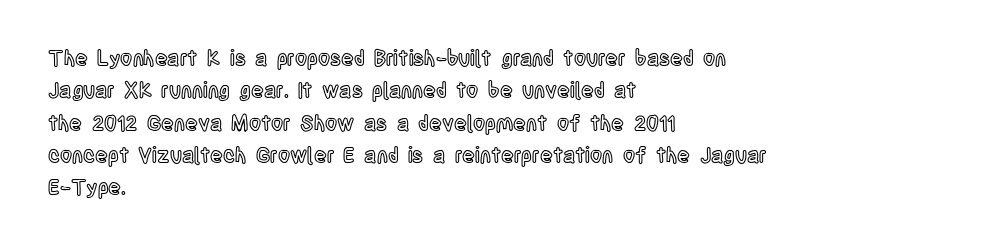
The image shows 21 px text type, upright; set left-aligned, normal line spacing (1.54x), normal letter spacing, not underlined.
